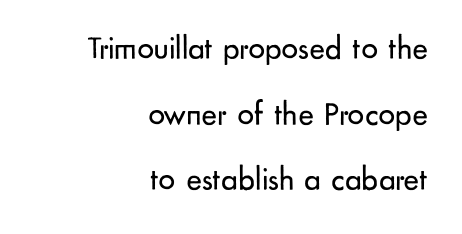
{"serif": "no", "italic": "no", "bold": "no", "weight": "regular", "width": "normal", "stroke_contrast": "low", "x_height": "small", "monospaced": "no", "underline": "no", "align": "right", "line_spacing": "loose", "line_spacing_ratio": 1.99, "letter_spacing": "normal", "letter_spacing_em": 0.0, "glyph_px": 33}
